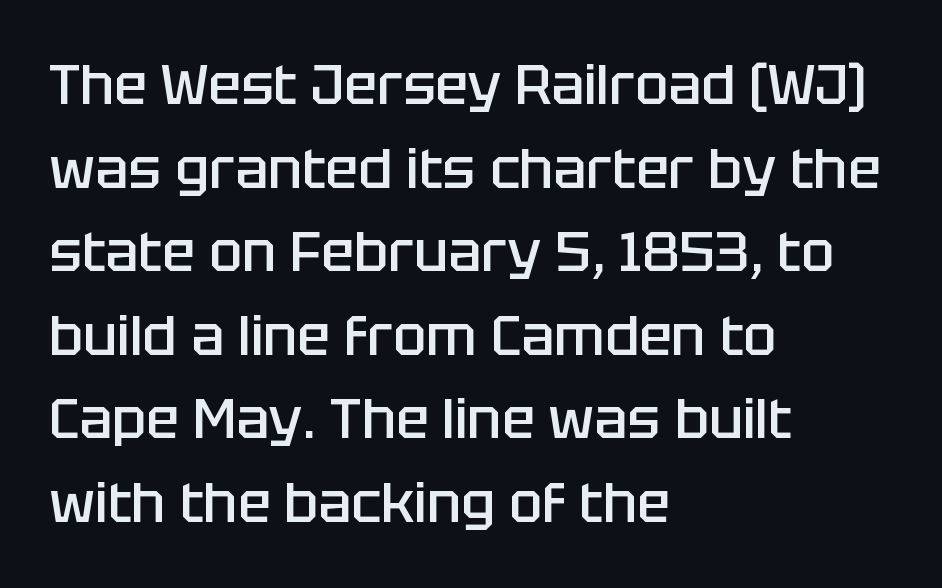
Q: Is the text bold? A: Semi-bold.
Q: Is the text italic (slanted)? A: No, it is upright.
Q: Is the typeface a serif or a sans-serif typeface? A: Sans-serif.
Q: Is the text underlined? A: No.
Q: How is the paragraph aligned? A: Left-aligned.
Q: Is the spacing between letters normal or unusually wide? A: Normal.
Q: Is the spacing between lines tight, normal or loose? A: Normal.
Q: Width (condensed, normal, or wide)? A: Normal.
Q: Stroke contrast? A: Low.
Q: x-height? A: Large.
Q: Monospaced? A: No.
